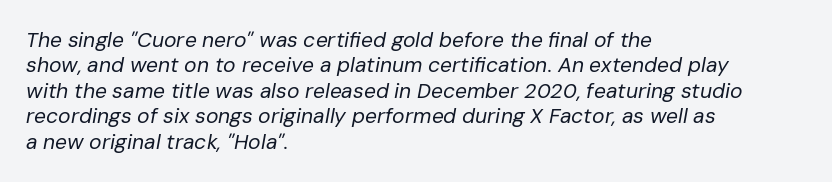
The image shows 21 px text type, italic (leaning right); set left-aligned, line spacing 1.21x, normal letter spacing, not underlined.
